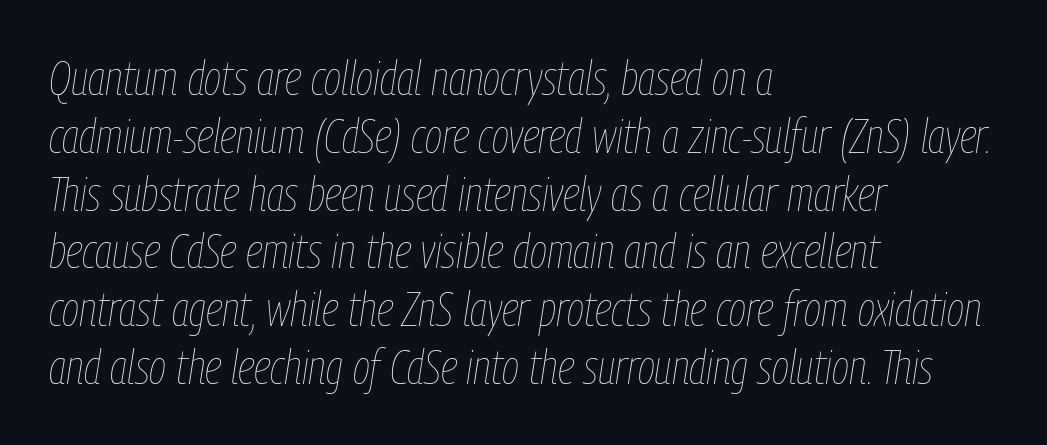
Descenders are the only things crossing below the line. Is the type heavy? It reads as light-to-regular instead. The passage is arranged the way most books set body copy — flush left. Every character sits at an angle, as italics do. Honestly, the letter spacing is just normal — you wouldn't notice it.
